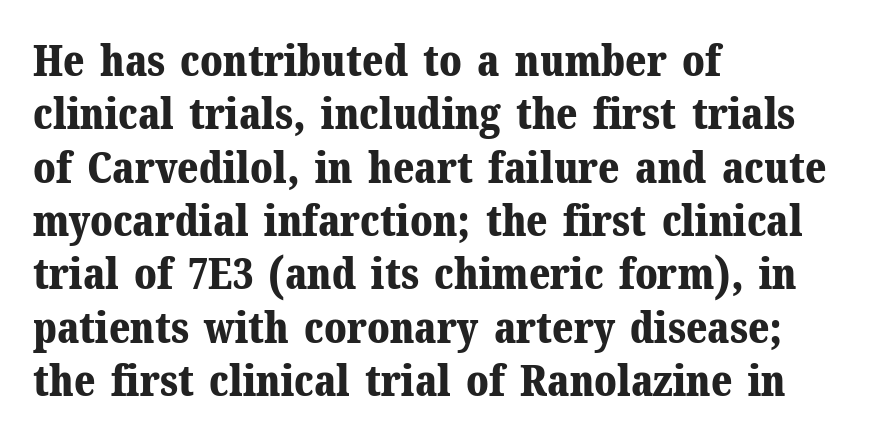
The image shows 43 px bold serif type, upright; set left-aligned, line spacing 1.24x, normal letter spacing, not underlined; medium stroke contrast and a medium x-height.
